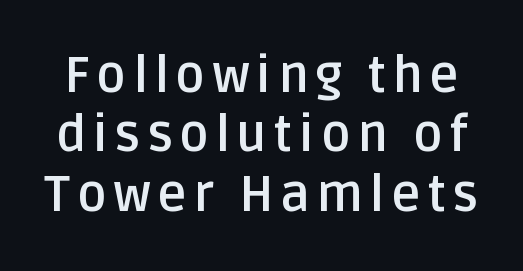
Q: Is the text bold? A: Yes.
Q: Is the text italic (slanted)? A: No, it is upright.
Q: Is the typeface a serif or a sans-serif typeface? A: Sans-serif.
Q: Is the text underlined? A: No.
Q: Width (condensed, normal, or wide)? A: Normal.
Q: Stroke contrast? A: Low.
Q: x-height? A: Large.
Q: Monospaced? A: No.
